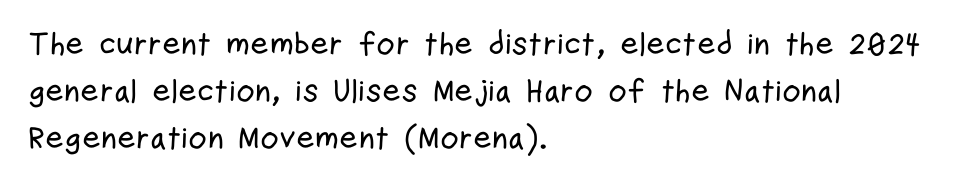
Examine the stroke ends and you'll find no serifs. The line-height multiplier appears to be the usual default. The letters advance in unequal steps, a hallmark of proportional type. Glyph-to-glyph distance matches everyday printed text. Leftover space on each line is placed entirely after the last word.
